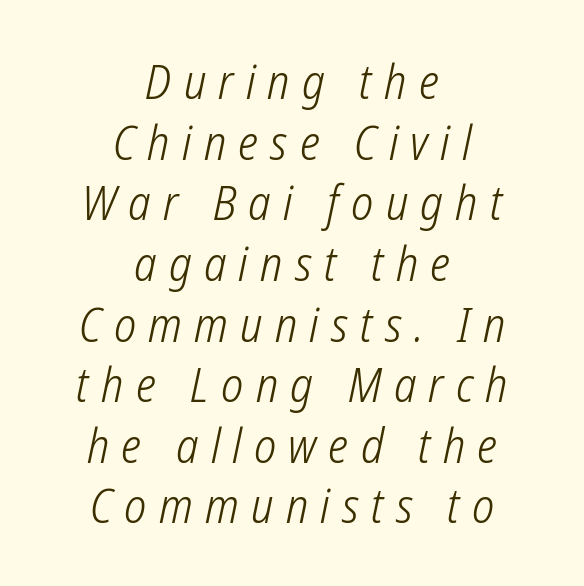
The letterforms stand isolated, each surrounded by extra space. Reading down the block, each line starts at a different indent, mirrored at its end. Letters have the restrained weight of plain body copy at most. Just letters on the line, the space beneath them empty. Do the characters align in a grid? No, the font is proportional.
